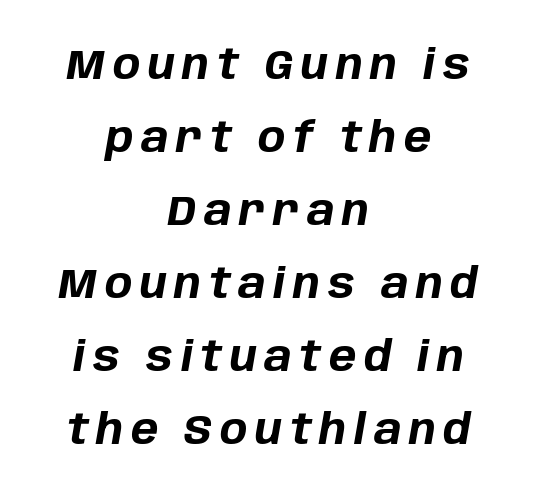
{"italic": "yes", "lean": "right", "slant_degrees": 10, "bold": "yes", "weight": "bold", "width": "normal", "stroke_contrast": "low", "x_height": "large", "monospaced": "no", "underline": "no", "align": "center", "line_spacing_ratio": 1.78, "glyph_px": 41}
